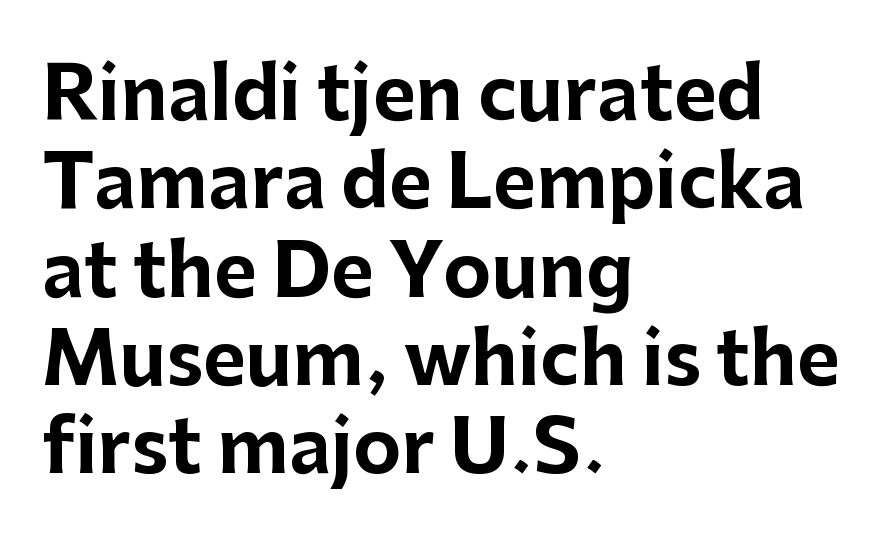
Q: Is the text bold? A: Yes.
Q: Is the text italic (slanted)? A: No, it is upright.
Q: Is the typeface a serif or a sans-serif typeface? A: Sans-serif.
Q: Is the text underlined? A: No.
Q: How is the paragraph aligned? A: Left-aligned.
Q: Is the spacing between letters normal or unusually wide? A: Normal.
Q: Width (condensed, normal, or wide)? A: Normal.
Q: Stroke contrast? A: Low.
Q: x-height? A: Medium.
Q: Monospaced? A: No.
